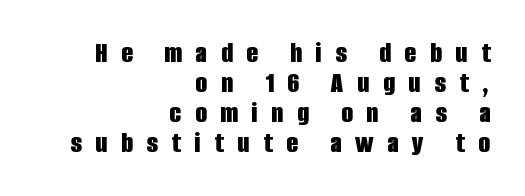
Q: Is the text bold? A: Yes.
Q: Is the text italic (slanted)? A: No, it is upright.
Q: Is the typeface a serif or a sans-serif typeface? A: Sans-serif.
Q: Is the text underlined? A: No.
Q: How is the paragraph aligned? A: Right-aligned.
Q: Is the spacing between letters normal or unusually wide? A: Unusually wide.
Q: Is the spacing between lines tight, normal or loose? A: Tight.
Q: Width (condensed, normal, or wide)? A: Condensed.
Q: Stroke contrast? A: Low.
Q: x-height? A: Large.
Q: Monospaced? A: No.
